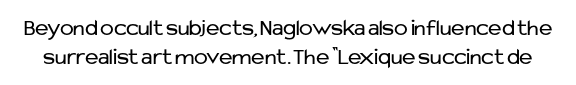
{"italic": "no", "bold": "no", "underline": "no", "line_spacing": "normal", "line_spacing_ratio": 1.25, "letter_spacing": "normal", "letter_spacing_em": 0.0, "glyph_px": 23}
